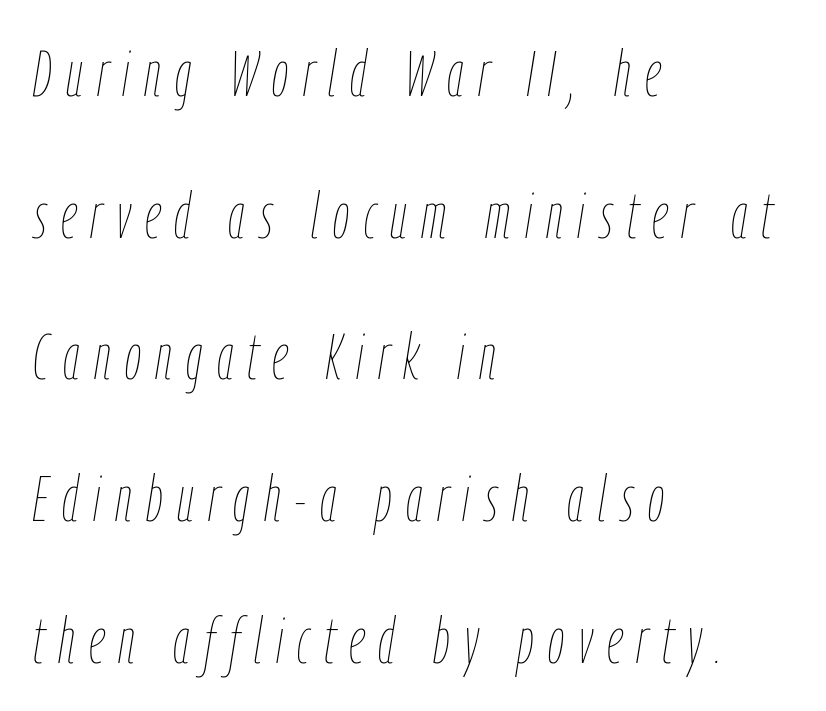
The image shows 65 px thin, condensed type, italic (leaning right); set left-aligned, loose line spacing (2.18x), unusually wide letter spacing (+0.22 em), not underlined; low stroke contrast and a medium x-height.
